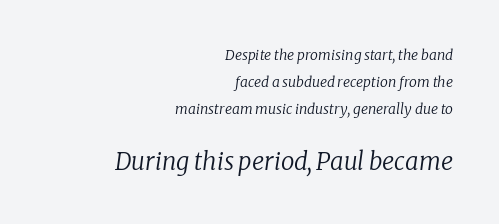
Each word holds together tightly as a unit, with standard inter-letter gaps. Check the space under the baseline: it is left empty. Widely set lines give the paragraph a tall, airy silhouette. Small over large — that's the arrangement of the two blocks here. One-word summary of the alignment: right. Compared with a typical body face, this is equally light or lighter still.
